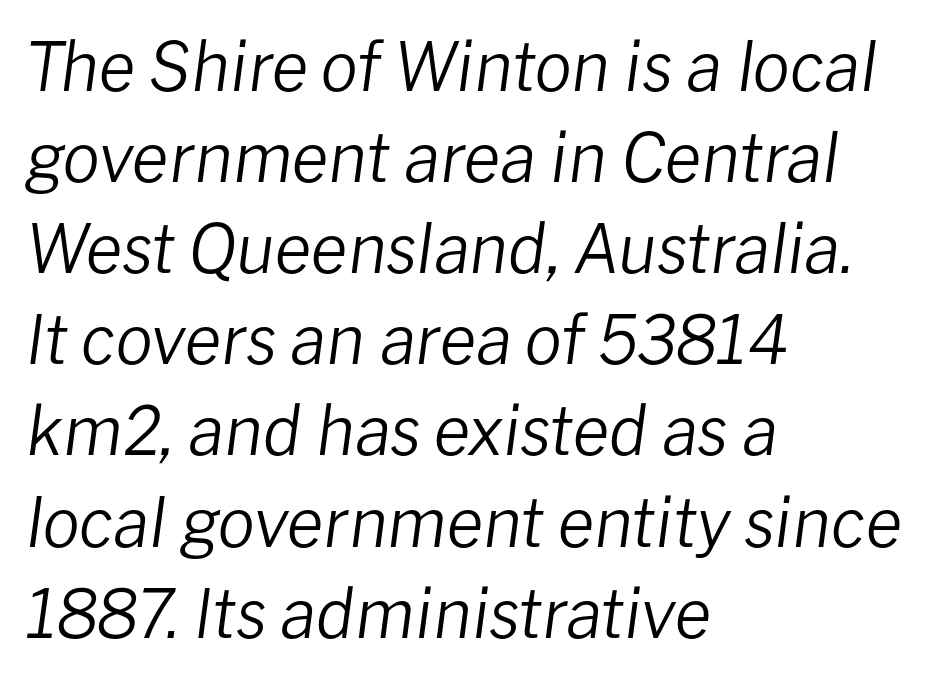
The image shows 67 px regular-weight type, italic (leaning right); set left-aligned, normal line spacing (1.36x), normal letter spacing, not underlined; low stroke contrast and a medium x-height.
